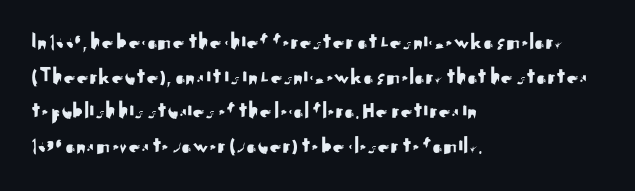
Q: Is the text italic (slanted)? A: No, it is upright.
Q: Is the text underlined? A: No.
Q: How is the paragraph aligned? A: Left-aligned.
Q: Is the spacing between letters normal or unusually wide? A: Normal.
Q: Is the spacing between lines tight, normal or loose? A: Normal.
